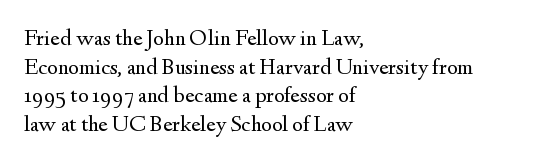
{"italic": "no", "bold": "no", "underline": "no", "align": "left", "line_spacing_ratio": 1.24, "letter_spacing": "normal", "letter_spacing_em": 0.0, "glyph_px": 23}
